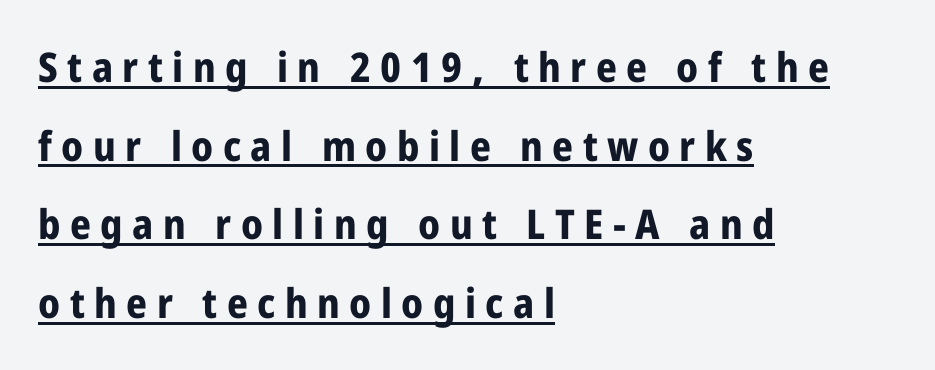
The specimen reads as upright at a glance. The typesetter has applied underlining to the passage shown. The passage shown is typed in a proportional face where columns would drift. Letterform terminals end flat and unadorned throughout the passage. This rendering uses left alignment, leaving the right contour irregular.
